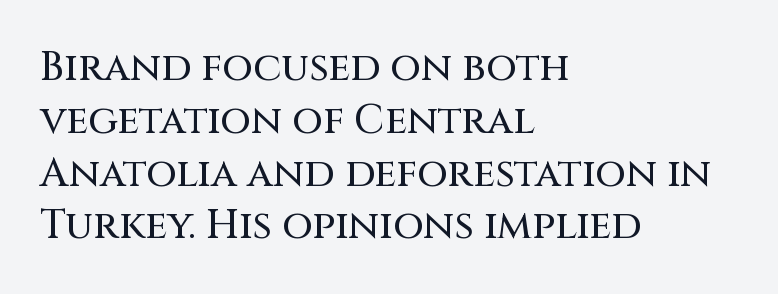
{"serif": "no", "italic": "no", "width": "normal", "stroke_contrast": "medium", "x_height": "large", "monospaced": "no", "underline": "no", "align": "left", "line_spacing": "normal", "line_spacing_ratio": 1.32, "letter_spacing": "normal", "letter_spacing_em": 0.0, "glyph_px": 40}
